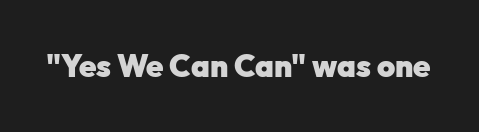
Q: Is the text bold? A: Yes.
Q: Is the text italic (slanted)? A: No, it is upright.
Q: Is the typeface a serif or a sans-serif typeface? A: Sans-serif.
Q: Is the text underlined? A: No.
Q: Is the spacing between letters normal or unusually wide? A: Normal.
Q: Width (condensed, normal, or wide)? A: Normal.
Q: Stroke contrast? A: Low.
Q: x-height? A: Medium.
Q: Monospaced? A: No.
